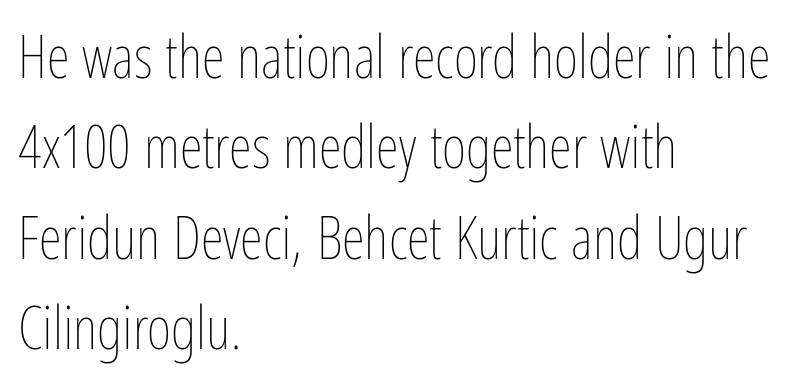
Line spacing here is normal. Do the characters align in a grid? No, the font is proportional. This rendering features lettering with no underline. Typeset ragged right — the left edge is the straight one. The font's upright variant was chosen for this text. Caption: standard tracking, unaltered.
